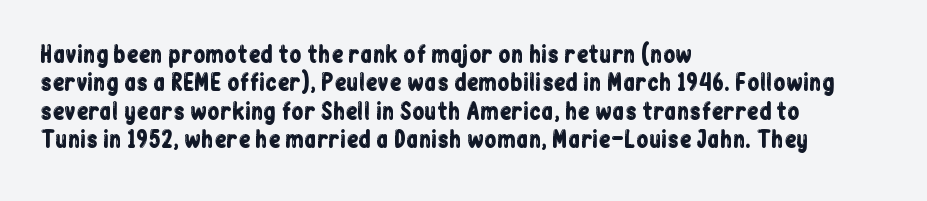
Does extra space separate the letters? No, they use regular spacing. Rows of type keep a routine distance in the vertical direction. Descender tails drop into unmarked territory. No italicization has been applied; the sample stays upright.
